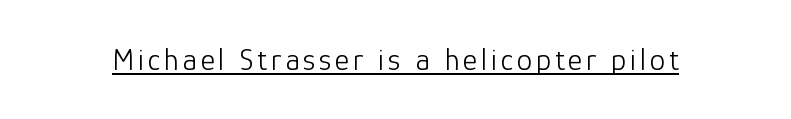
A continuous stroke trails under the words, as in a hyperlink. Each letter's strokes conclude bluntly, with no projecting serifs. Designer's note — italics off, roman on. Counters stay open thanks to moderate or lighter strokes. This sample has the flowing, uneven cadence of proportional lettering.
